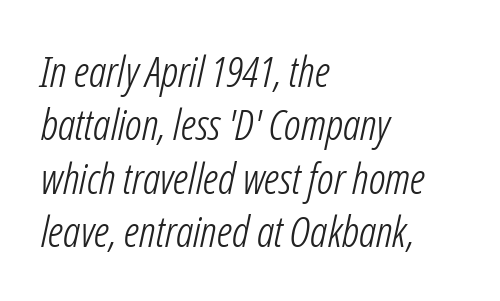
The image shows 43 px light, condensed type, italic (leaning right); set left-aligned, line spacing 1.24x, normal letter spacing, not underlined; low stroke contrast and a medium x-height.
